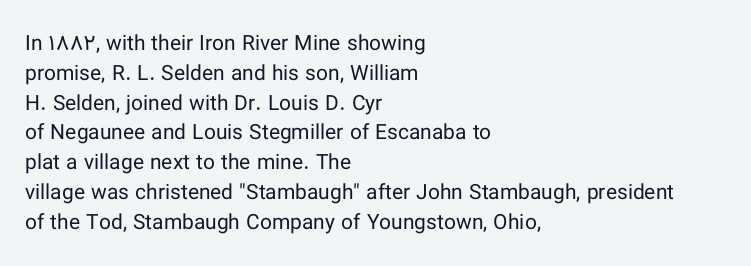
Q: Is the text bold? A: No.
Q: Is the text italic (slanted)? A: No, it is upright.
Q: Is the text underlined? A: No.
Q: How is the paragraph aligned? A: Left-aligned.
Q: Is the spacing between letters normal or unusually wide? A: Normal.
Q: Is the spacing between lines tight, normal or loose? A: Normal.
